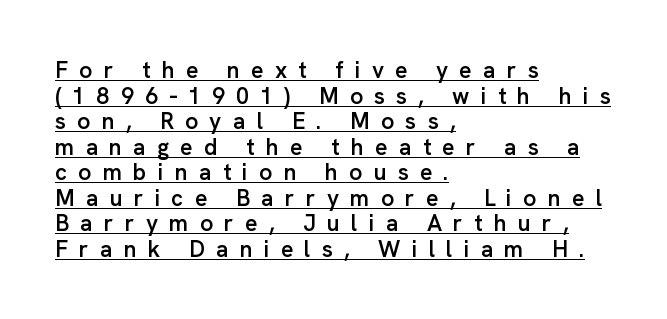
Q: Is the text bold? A: Semi-bold.
Q: Is the text italic (slanted)? A: No, it is upright.
Q: Is the text underlined? A: Yes.
Q: How is the paragraph aligned? A: Left-aligned.
Q: Is the spacing between letters normal or unusually wide? A: Unusually wide.
Q: Is the spacing between lines tight, normal or loose? A: Tight.
